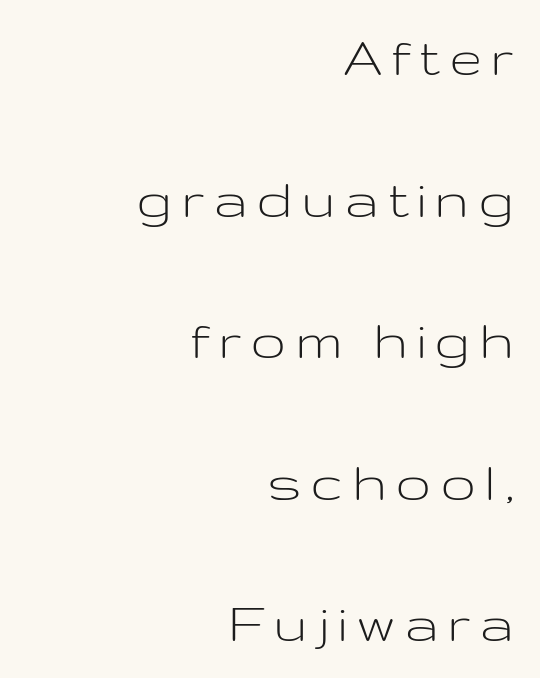
{"serif": "no", "italic": "no", "bold": "no", "weight": "light", "width": "wide", "stroke_contrast": "low", "x_height": "medium", "monospaced": "no", "underline": "no", "align": "right", "line_spacing": "loose", "line_spacing_ratio": 2.36, "glyph_px": 60}
